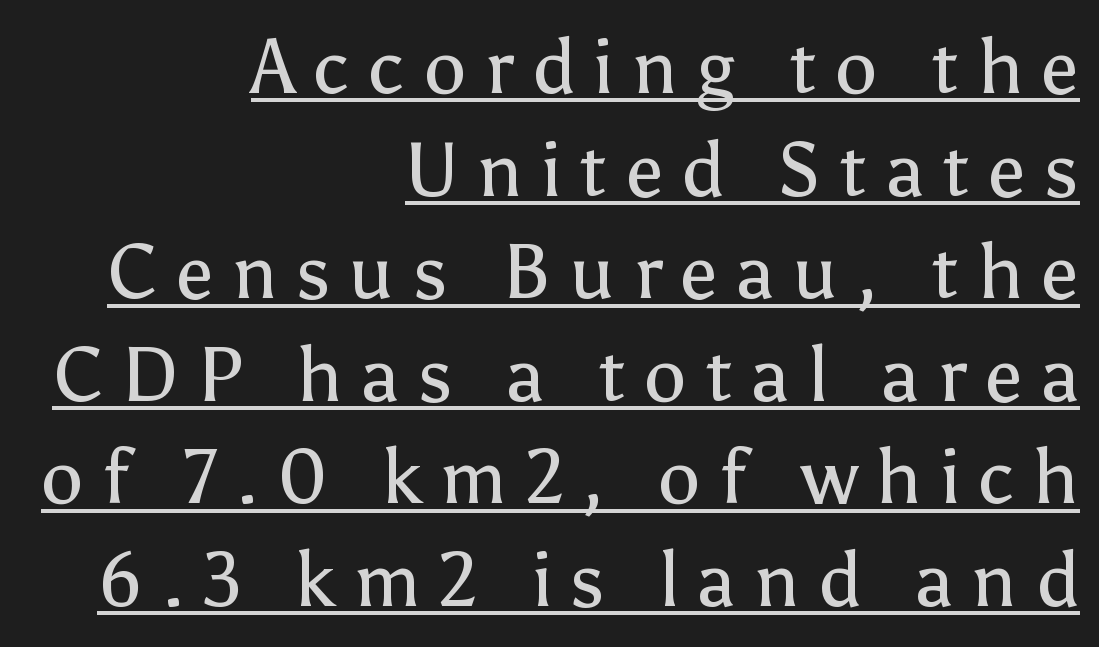
Q: Is the text bold? A: No.
Q: Is the text italic (slanted)? A: No, it is upright.
Q: Is the typeface a serif or a sans-serif typeface? A: Sans-serif.
Q: Is the text underlined? A: Yes.
Q: How is the paragraph aligned? A: Right-aligned.
Q: Is the spacing between letters normal or unusually wide? A: Unusually wide.
Q: Is the spacing between lines tight, normal or loose? A: Normal.
Q: Width (condensed, normal, or wide)? A: Normal.
Q: Stroke contrast? A: Low.
Q: x-height? A: Medium.
Q: Monospaced? A: No.
